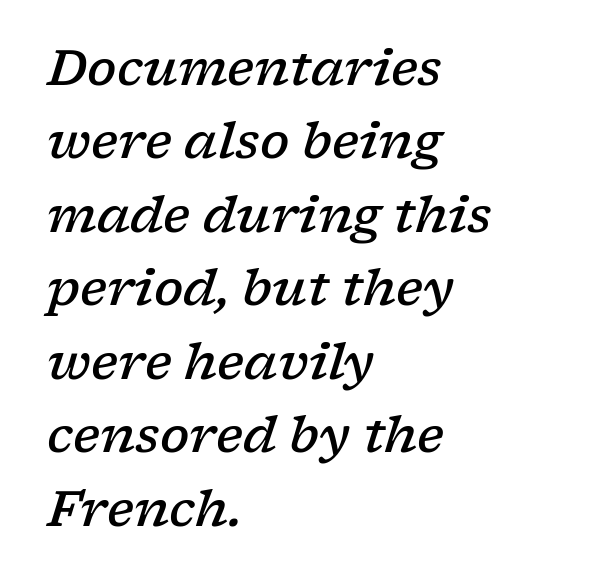
{"serif": "yes", "italic": "yes", "lean": "right", "slant_degrees": 17, "bold": "semi", "weight": "semibold", "width": "wide", "stroke_contrast": "low", "x_height": "medium", "monospaced": "no", "underline": "no", "align": "left", "line_spacing": "normal", "line_spacing_ratio": 1.5, "letter_spacing": "normal", "letter_spacing_em": 0.0, "glyph_px": 49}
